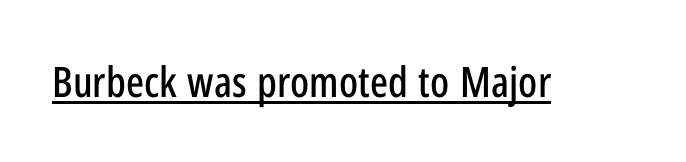
Q: Is the text italic (slanted)? A: No, it is upright.
Q: Is the typeface a serif or a sans-serif typeface? A: Sans-serif.
Q: Is the text underlined? A: Yes.
Q: Is the spacing between letters normal or unusually wide? A: Normal.
Q: Width (condensed, normal, or wide)? A: Condensed.
Q: Stroke contrast? A: Low.
Q: x-height? A: Medium.
Q: Monospaced? A: No.
